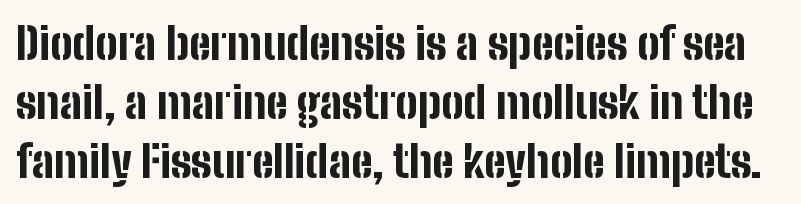
The image shows 44 px bold, condensed sans-serif type, upright; set normal line spacing (1.34x), normal letter spacing, not underlined; low stroke contrast and a medium x-height.
